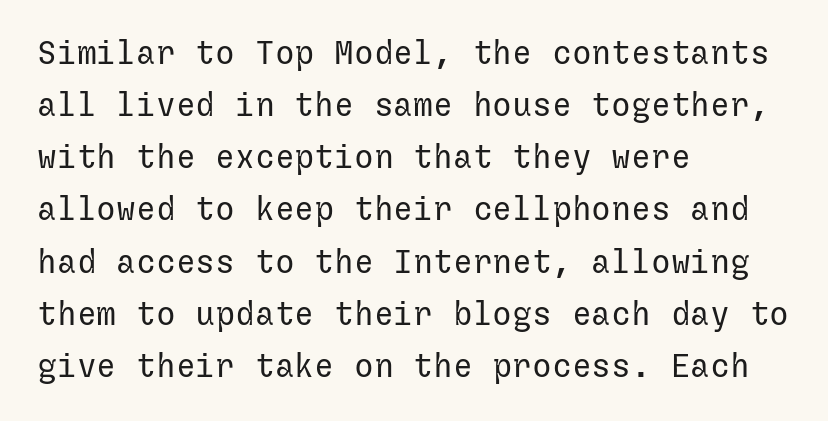
The font family rendered here belongs to the sans-serif group. Line spacing here is normal. Designer's note — italics off, roman on. Anything drawn beneath the words? Only blank space.
